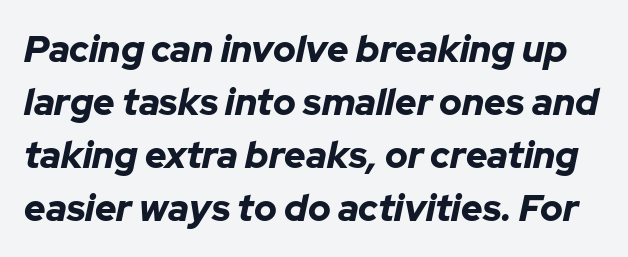
{"italic": "yes", "lean": "right", "slant_degrees": 12, "bold": "yes", "weight": "bold", "width": "normal", "stroke_contrast": "low", "x_height": "medium", "monospaced": "no", "underline": "no", "line_spacing": "normal", "line_spacing_ratio": 1.43, "letter_spacing": "normal", "letter_spacing_em": 0.0, "glyph_px": 37}
